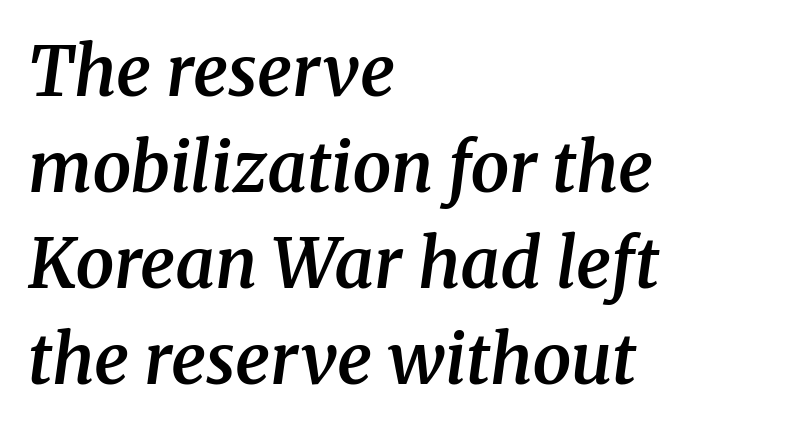
Q: Is the text bold? A: Semi-bold.
Q: Is the text italic (slanted)? A: Yes, it leans right by about 8 degrees.
Q: Is the typeface a serif or a sans-serif typeface? A: Serif.
Q: Is the text underlined? A: No.
Q: How is the paragraph aligned? A: Left-aligned.
Q: Is the spacing between letters normal or unusually wide? A: Normal.
Q: Is the spacing between lines tight, normal or loose? A: Normal.
Q: Width (condensed, normal, or wide)? A: Normal.
Q: Stroke contrast? A: Medium.
Q: x-height? A: Medium.
Q: Monospaced? A: No.
